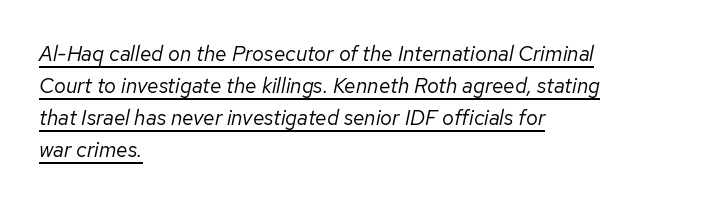
The image shows 21 px text type, italic (leaning right); set left-aligned, normal line spacing (1.52x), normal letter spacing, underlined.
